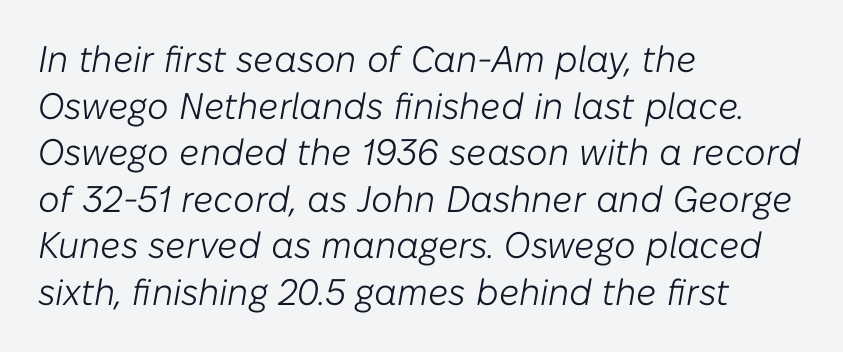
Any mark beneath the type? The region is blank. This reads as an unemphasized weight, regular at the heaviest. The compositor pushed each line to the left boundary. Spacing verdict: proportional, widths tailored to each character.
